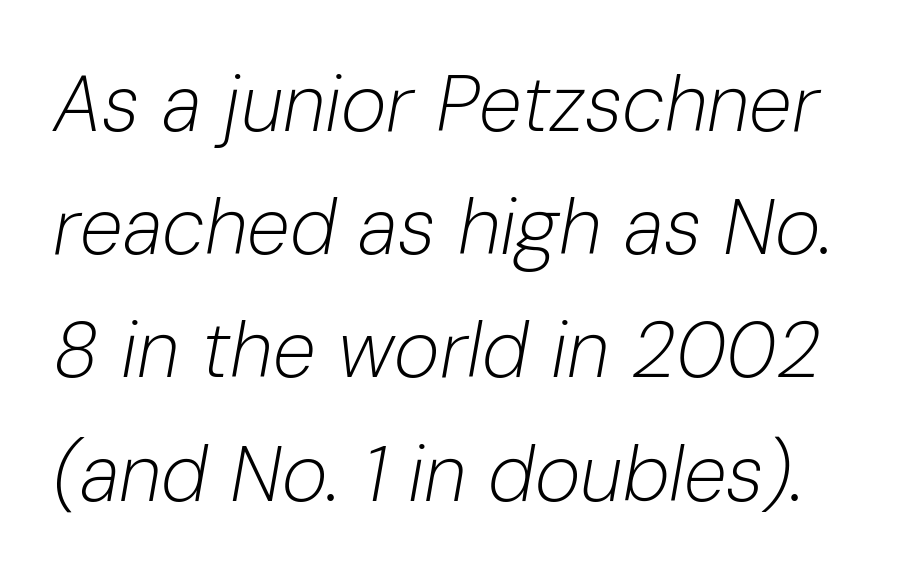
Q: Is the text bold? A: No.
Q: Is the text italic (slanted)? A: Yes, it leans right by about 10 degrees.
Q: Is the text underlined? A: No.
Q: Is the spacing between letters normal or unusually wide? A: Normal.
Q: Is the spacing between lines tight, normal or loose? A: Normal.
Q: Width (condensed, normal, or wide)? A: Normal.
Q: Stroke contrast? A: Low.
Q: x-height? A: Medium.
Q: Monospaced? A: No.
